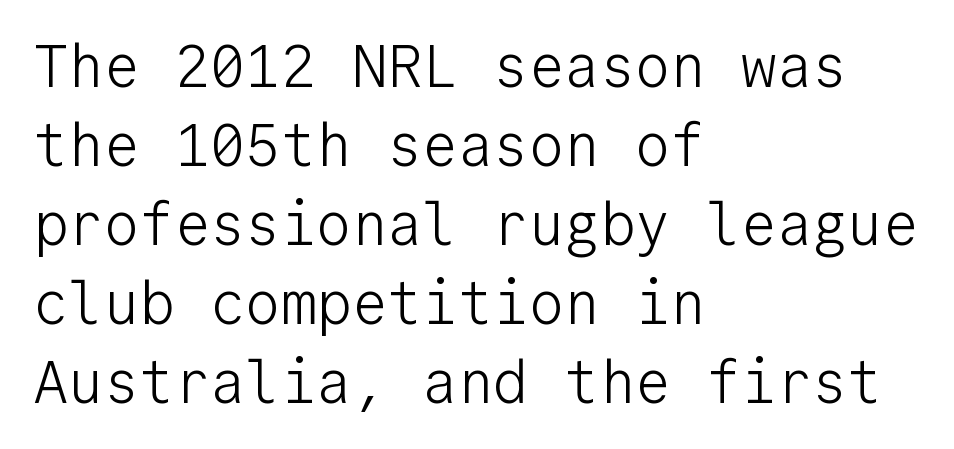
The image shows 59 px light sans-serif type, upright, monospaced; set left-aligned, normal line spacing (1.34x), normal letter spacing, not underlined; low stroke contrast and a medium x-height.
